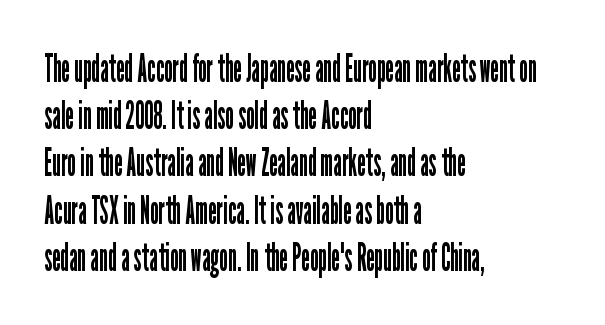
Q: Is the text bold? A: No.
Q: Is the text italic (slanted)? A: No, it is upright.
Q: Is the typeface a serif or a sans-serif typeface? A: Sans-serif.
Q: Is the text underlined? A: No.
Q: How is the paragraph aligned? A: Left-aligned.
Q: Is the spacing between letters normal or unusually wide? A: Normal.
Q: Width (condensed, normal, or wide)? A: Condensed.
Q: Stroke contrast? A: Low.
Q: x-height? A: Medium.
Q: Monospaced? A: No.
